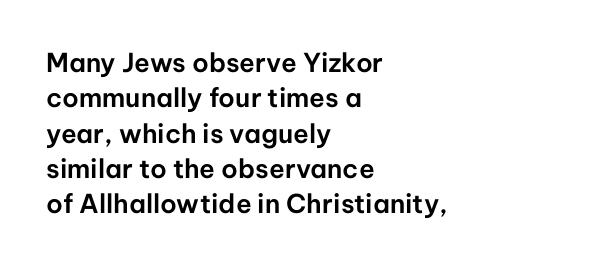
The image shows 26 px text type, upright; set left-aligned, normal line spacing (1.36x), normal letter spacing, not underlined.
